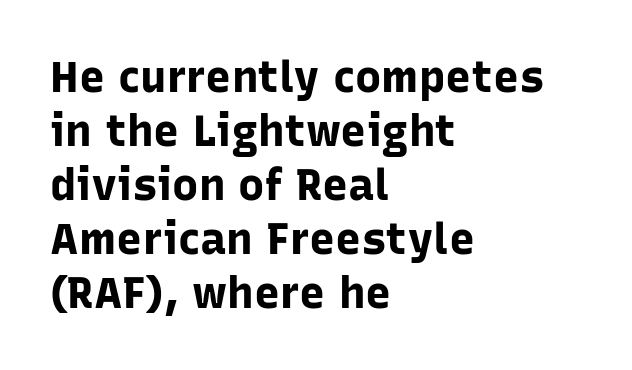
Standard letterfit; no display-style spreading of the glyphs. The typesetter chose a ragged-right arrangement here. Character widths vary here, with narrow letters taking less room than wide ones. Nope, no serifs anywhere on these letters. Strong, thick strokes mark this as bold type.
